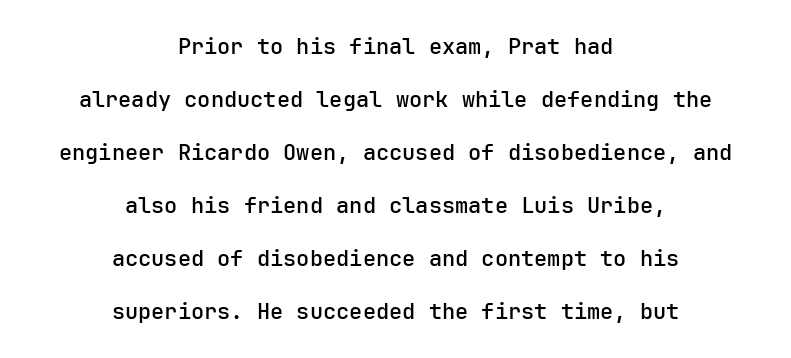
{"italic": "no", "underline": "no", "align": "center", "line_spacing": "loose", "line_spacing_ratio": 2.41, "letter_spacing": "normal", "letter_spacing_em": 0.0, "glyph_px": 22}
